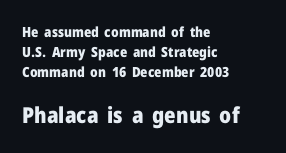
Q: Is the text bold? A: Yes.
Q: Is the text italic (slanted)? A: No, it is upright.
Q: Is the text underlined? A: No.
Q: How is the paragraph aligned? A: Left-aligned.
Q: Is the spacing between letters normal or unusually wide? A: Normal.
Q: Is the spacing between lines tight, normal or loose? A: Normal.
Q: Which block of text is set in a larger size, the first (top) or the second (bottom)? A: The second (bottom) one.
